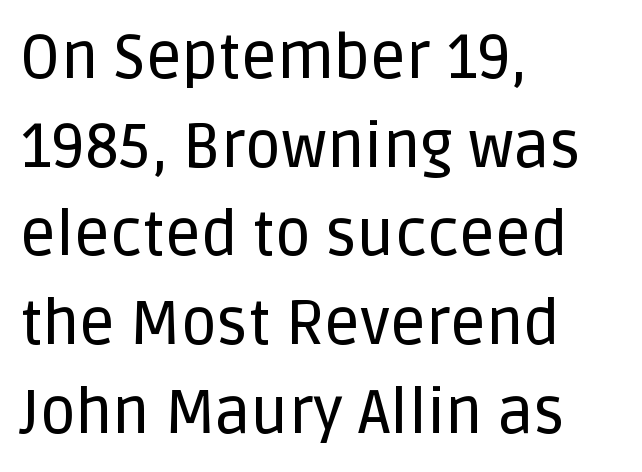
Q: Is the text italic (slanted)? A: No, it is upright.
Q: Is the typeface a serif or a sans-serif typeface? A: Sans-serif.
Q: Is the text underlined? A: No.
Q: How is the paragraph aligned? A: Left-aligned.
Q: Is the spacing between letters normal or unusually wide? A: Normal.
Q: Is the spacing between lines tight, normal or loose? A: Normal.
Q: Width (condensed, normal, or wide)? A: Normal.
Q: Stroke contrast? A: Low.
Q: x-height? A: Large.
Q: Monospaced? A: No.
